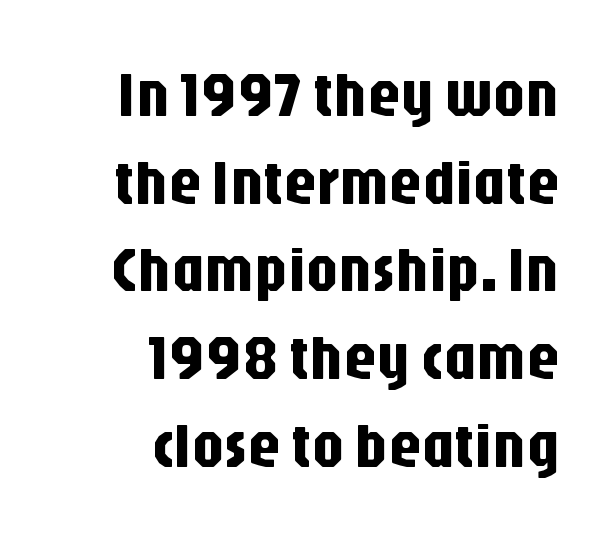
{"serif": "no", "italic": "no", "width": "condensed", "stroke_contrast": "low", "x_height": "large", "monospaced": "no", "underline": "no", "align": "right", "line_spacing": "normal", "line_spacing_ratio": 1.37, "letter_spacing": "normal", "letter_spacing_em": 0.0, "glyph_px": 64}
